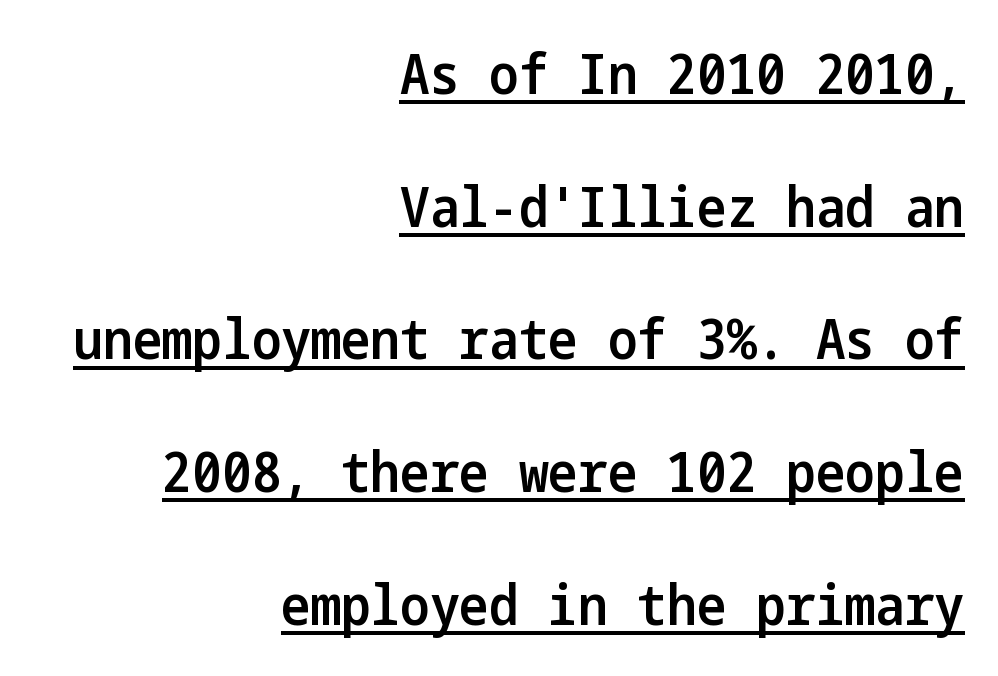
Students, observe: this is what heavily led, spacious text looks like. A flush-right, rag-left setting is used for this passage. Does the lettering tilt? It doesn't — this is upright. Grotesque or geometric, the face here clearly has no serifs. Each line of the rendering has a horizontal stroke beneath the glyphs. Semibold letterforms, between regular and bold.
